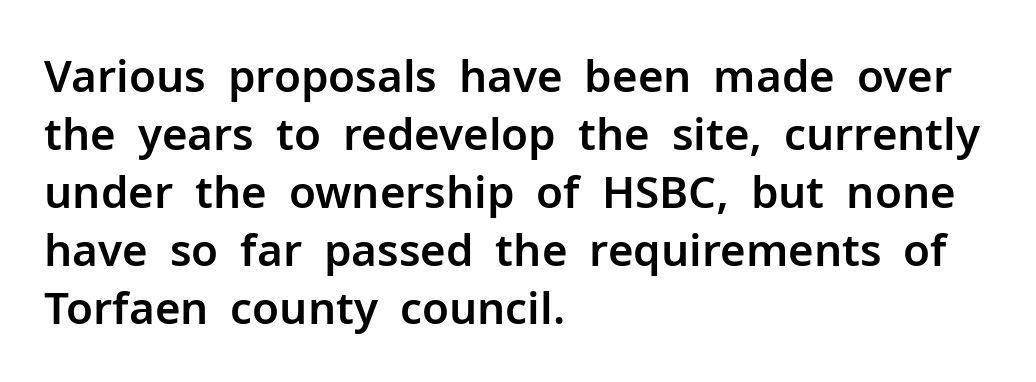
The image shows 44 px sans-serif type, upright; set left-aligned, normal line spacing (1.32x), normal letter spacing, not underlined; low stroke contrast and a medium x-height.
